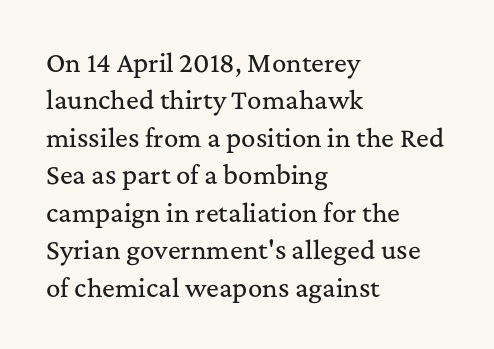
Quick note: interline space is typical. Ordinary non-slanted type is in use. The glyphs are unaccompanied by any horizontal stroke below them. The setting favours the left margin, as ordinary paragraphs usually do.
